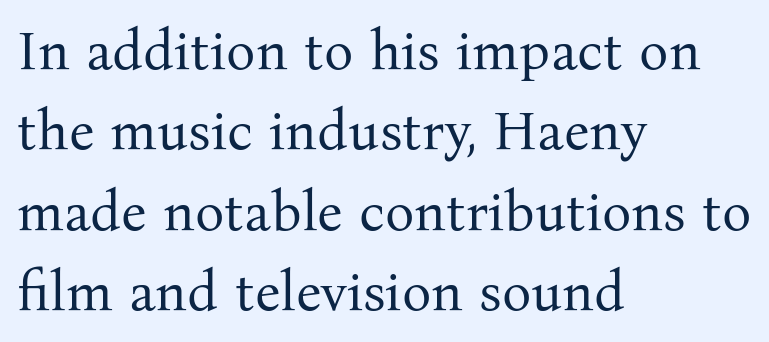
Notice how the stems are strictly vertical — no italics here. Bare-footed words on every line. Is this a sans? No — the strokes have serifs. How would I describe the line gaps? Plain and ordinary.
